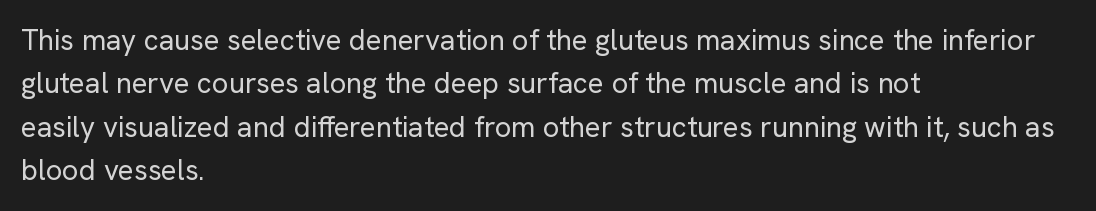
Descender tails drop into unmarked territory. This sample uses an upright cut, with every glyph sitting square on the baseline. These lines keep a tight, regular rhythm from letter to letter. Left-aligned paragraph, ragged on the right. These glyphs show unthickened strokes, regular width or finer. Check where the strokes stop: nothing finishes them off — pure sans.
